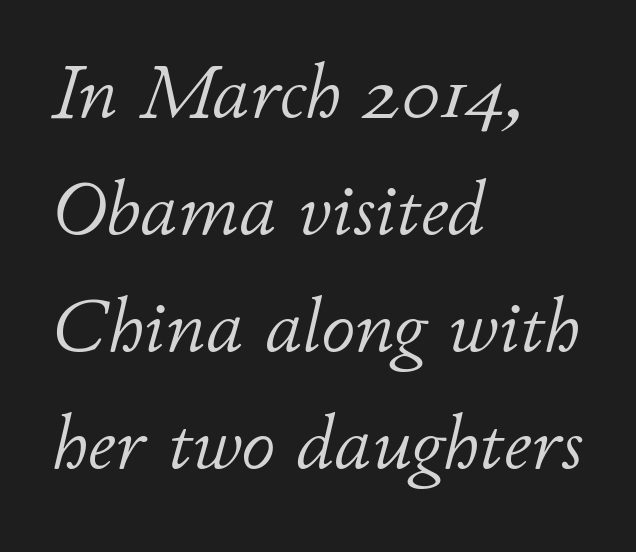
Q: Is the text bold? A: No.
Q: Is the text italic (slanted)? A: Yes, it leans right by about 11 degrees.
Q: Is the text underlined? A: No.
Q: How is the paragraph aligned? A: Left-aligned.
Q: Is the spacing between letters normal or unusually wide? A: Normal.
Q: Is the spacing between lines tight, normal or loose? A: Normal.
Q: Width (condensed, normal, or wide)? A: Normal.
Q: Stroke contrast? A: Low.
Q: x-height? A: Small.
Q: Monospaced? A: No.
